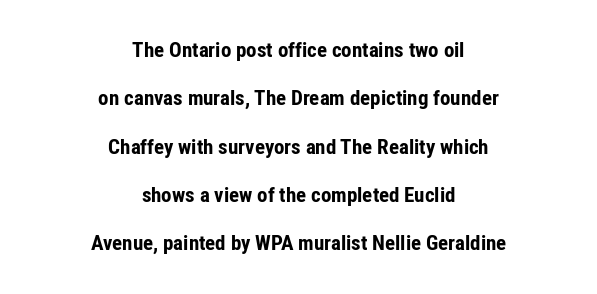
{"italic": "no", "bold": "yes", "underline": "no", "align": "center", "line_spacing": "loose", "line_spacing_ratio": 2.3, "letter_spacing": "normal", "letter_spacing_em": 0.0, "glyph_px": 21}
